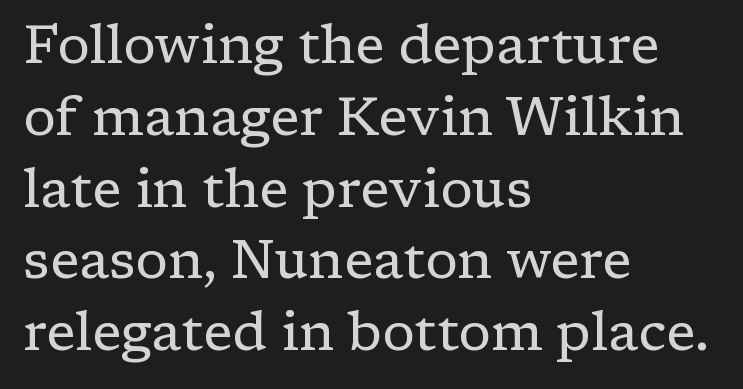
Typeset ragged right — the left edge is the straight one. Descenders are the only things crossing below the line. A typesetter would mark this as roman, not italic. You could not count columns in this text — the font is proportionally spaced. The space between consecutive lines is moderate.
